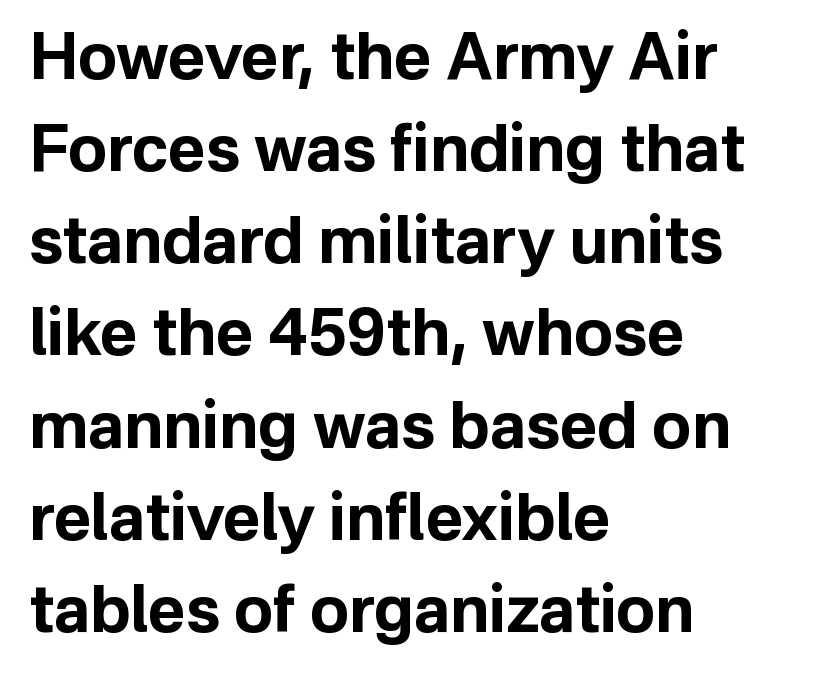
The image shows 64 px bold sans-serif type, upright; set left-aligned, normal line spacing (1.44x), normal letter spacing, not underlined; low stroke contrast and a medium x-height.
